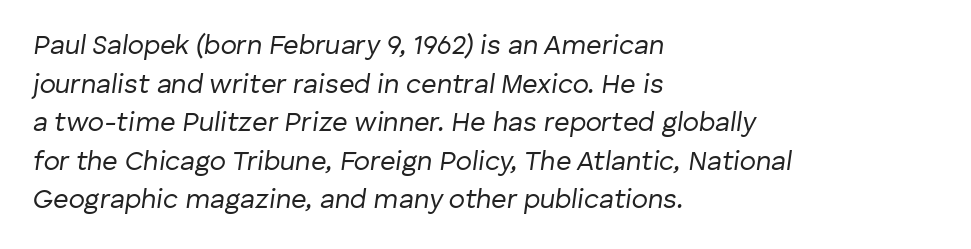
{"italic": "yes", "lean": "right", "slant_degrees": 8, "bold": "no", "underline": "no", "align": "left", "line_spacing": "normal", "line_spacing_ratio": 1.43, "letter_spacing": "normal", "letter_spacing_em": 0.0, "glyph_px": 27}
